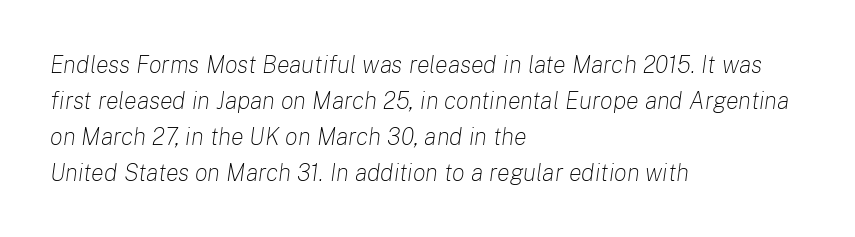
A typesetter would mark this as italic. Leading matches the norm, producing a regular column. Letters have the restrained weight of plain body copy at most. Words appear dense and cohesive because spacing is normal. The words here are not underlined.
